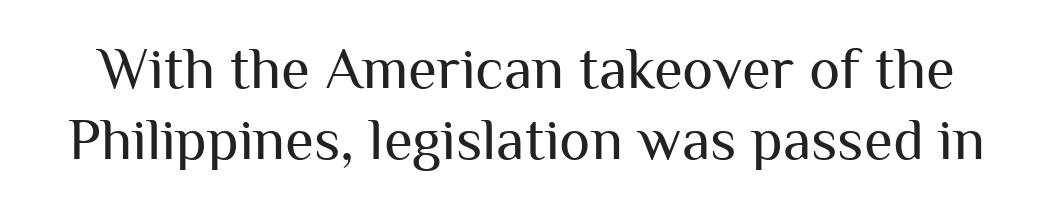
Q: Is the text bold? A: No.
Q: Is the text italic (slanted)? A: No, it is upright.
Q: Is the typeface a serif or a sans-serif typeface? A: Sans-serif.
Q: Is the text underlined? A: No.
Q: Is the spacing between letters normal or unusually wide? A: Normal.
Q: Width (condensed, normal, or wide)? A: Normal.
Q: Stroke contrast? A: Medium.
Q: x-height? A: Medium.
Q: Monospaced? A: No.
